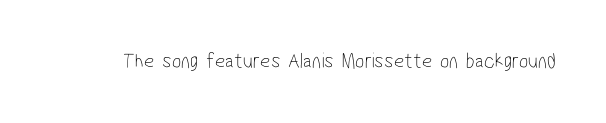
The image shows 22 px text type; set normal letter spacing, not underlined.
